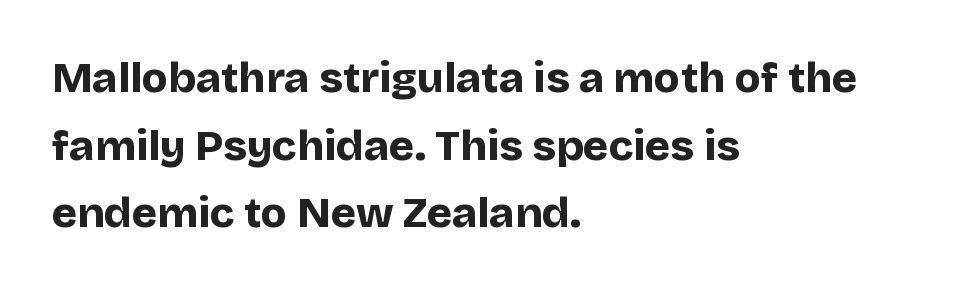
A bare baseline throughout the passage. Does the type have serifs? No, each stem ends abruptly. Character widths vary here, with narrow letters taking less room than wide ones. The typography opts for an upright posture over an oblique one. Leading: standard.
